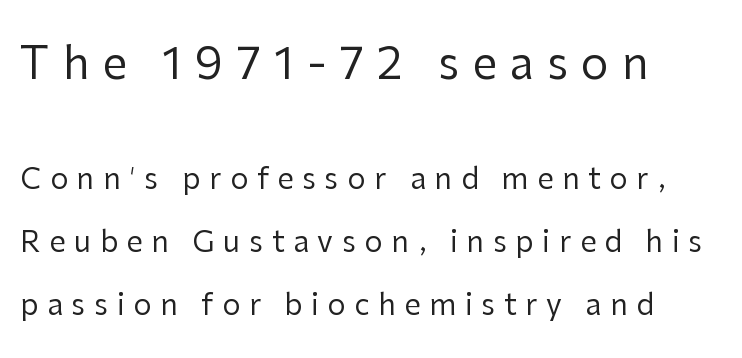
The image shows 44 px regular-weight sans-serif type, upright; set left-aligned, loose line spacing (2.16x), unusually wide letter spacing (+0.3 em), not underlined; the first (top) block is 1.52x larger; low stroke contrast and a medium x-height.
